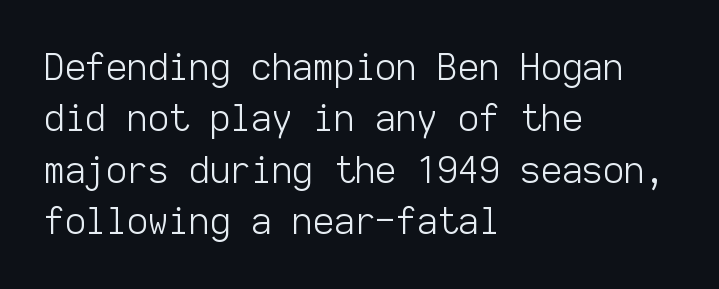
{"serif": "no", "italic": "no", "bold": "no", "weight": "light", "width": "normal", "stroke_contrast": "low", "x_height": "medium", "monospaced": "yes", "underline": "no", "align": "left", "line_spacing": "normal", "line_spacing_ratio": 1.43, "letter_spacing": "normal", "letter_spacing_em": 0.0, "glyph_px": 36}
